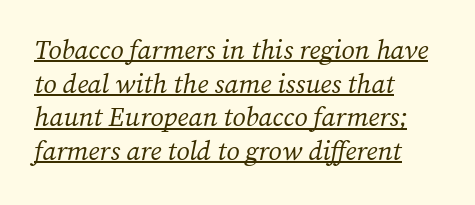
The image shows 27 px text type, italic (leaning right); set left-aligned, normal line spacing (1.25x), normal letter spacing, underlined.
